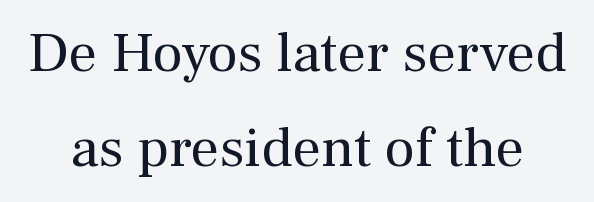
Q: Is the text bold? A: No.
Q: Is the text italic (slanted)? A: No, it is upright.
Q: Is the typeface a serif or a sans-serif typeface? A: Serif.
Q: Is the text underlined? A: No.
Q: Is the spacing between letters normal or unusually wide? A: Normal.
Q: Is the spacing between lines tight, normal or loose? A: Normal.
Q: Width (condensed, normal, or wide)? A: Normal.
Q: Stroke contrast? A: Medium.
Q: x-height? A: Medium.
Q: Monospaced? A: No.
